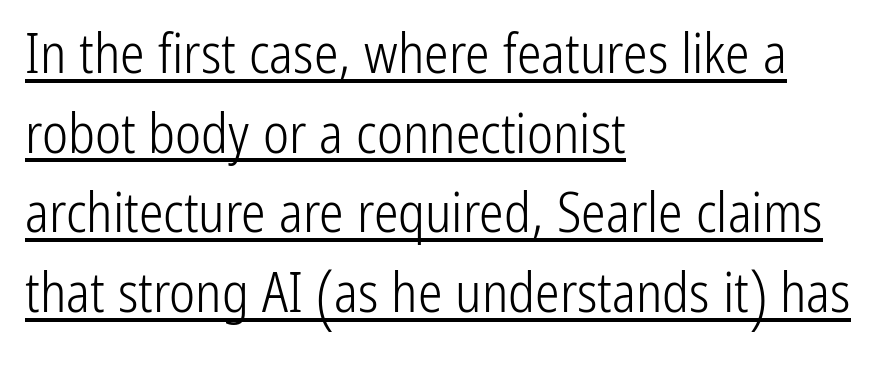
Q: Is the text bold? A: No.
Q: Is the text italic (slanted)? A: No, it is upright.
Q: Is the typeface a serif or a sans-serif typeface? A: Sans-serif.
Q: Is the text underlined? A: Yes.
Q: How is the paragraph aligned? A: Left-aligned.
Q: Is the spacing between letters normal or unusually wide? A: Normal.
Q: Is the spacing between lines tight, normal or loose? A: Normal.
Q: Width (condensed, normal, or wide)? A: Condensed.
Q: Stroke contrast? A: Low.
Q: x-height? A: Medium.
Q: Monospaced? A: No.
